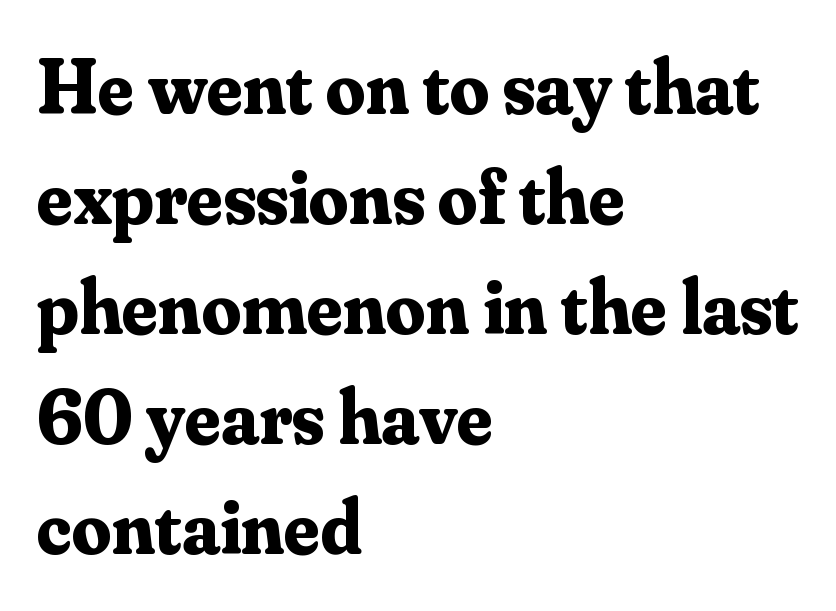
Q: Is the text bold? A: Yes.
Q: Is the text italic (slanted)? A: No, it is upright.
Q: Is the typeface a serif or a sans-serif typeface? A: Serif.
Q: Is the text underlined? A: No.
Q: How is the paragraph aligned? A: Left-aligned.
Q: Is the spacing between letters normal or unusually wide? A: Normal.
Q: Is the spacing between lines tight, normal or loose? A: Normal.
Q: Width (condensed, normal, or wide)? A: Normal.
Q: Stroke contrast? A: Medium.
Q: x-height? A: Small.
Q: Monospaced? A: No.
